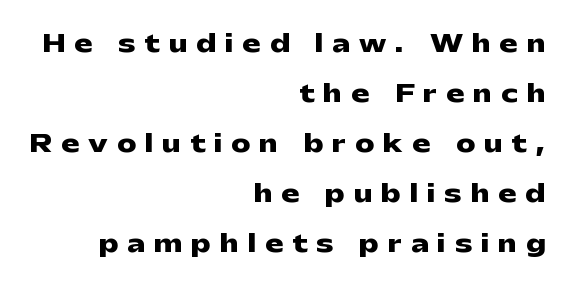
Q: Is the text bold? A: Yes.
Q: Is the text italic (slanted)? A: No, it is upright.
Q: Is the text underlined? A: No.
Q: How is the paragraph aligned? A: Right-aligned.
Q: Is the spacing between letters normal or unusually wide? A: Unusually wide.
Q: Is the spacing between lines tight, normal or loose? A: Loose.
